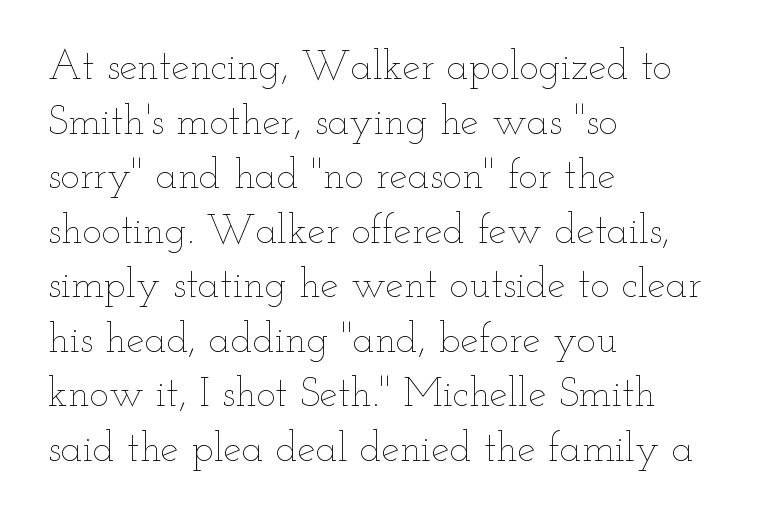
Q: Is the text bold? A: No.
Q: Is the text italic (slanted)? A: No, it is upright.
Q: Is the text underlined? A: No.
Q: How is the paragraph aligned? A: Left-aligned.
Q: Is the spacing between letters normal or unusually wide? A: Normal.
Q: Is the spacing between lines tight, normal or loose? A: Normal.
Q: Width (condensed, normal, or wide)? A: Wide.
Q: Stroke contrast? A: Low.
Q: x-height? A: Small.
Q: Monospaced? A: No.
